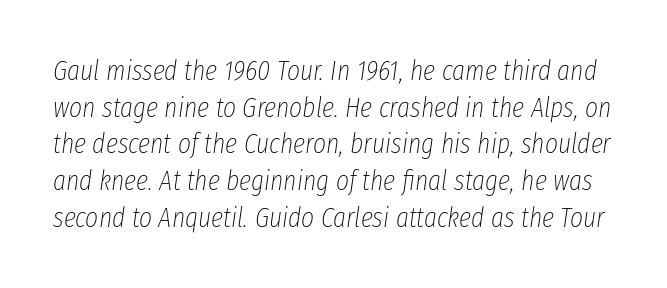
Q: Is the text bold? A: No.
Q: Is the text italic (slanted)? A: Yes, it leans right by about 8 degrees.
Q: Is the text underlined? A: No.
Q: Is the spacing between letters normal or unusually wide? A: Normal.
Q: Is the spacing between lines tight, normal or loose? A: Normal.
Q: Width (condensed, normal, or wide)? A: Condensed.
Q: Stroke contrast? A: Low.
Q: x-height? A: Medium.
Q: Monospaced? A: No.
